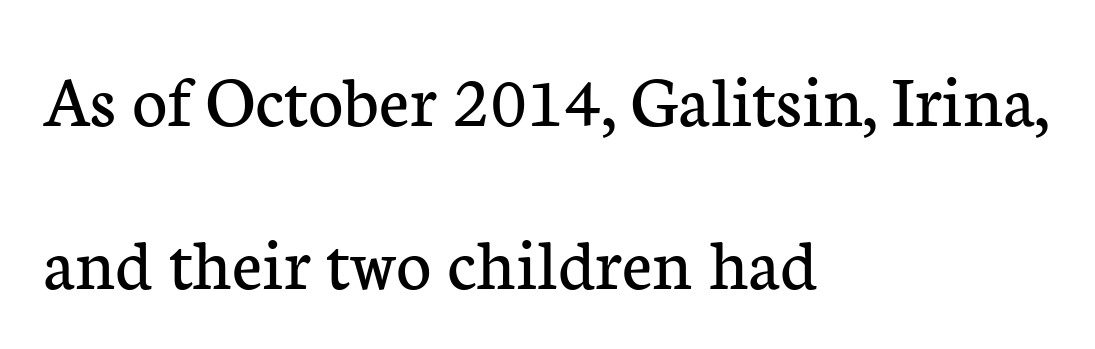
Q: Is the text bold? A: No.
Q: Is the text italic (slanted)? A: No, it is upright.
Q: Is the typeface a serif or a sans-serif typeface? A: Serif.
Q: Is the text underlined? A: No.
Q: How is the paragraph aligned? A: Left-aligned.
Q: Is the spacing between letters normal or unusually wide? A: Normal.
Q: Is the spacing between lines tight, normal or loose? A: Loose.
Q: Width (condensed, normal, or wide)? A: Normal.
Q: Stroke contrast? A: Low.
Q: x-height? A: Medium.
Q: Monospaced? A: No.
